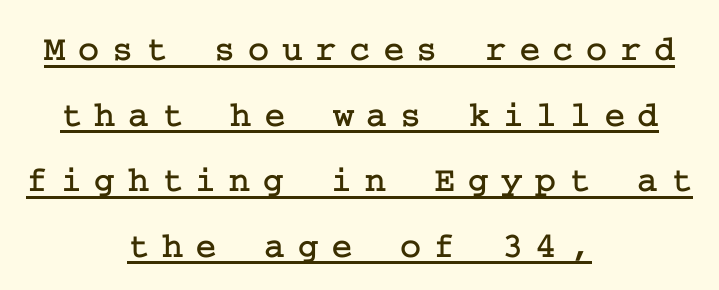
Horizontally, the lines are justified to the midpoint only. Font category for this specimen: serif. Each word looks stretched out because of the extra space between its letters. When letters stand straight like this, we call the style roman or upright. These characters rest on top of a visible drawn line.
